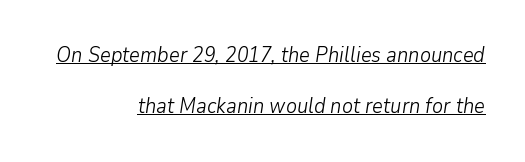
The image shows 21 px text type, italic (leaning right); set right-aligned, loose line spacing (2.44x), normal letter spacing, underlined.
